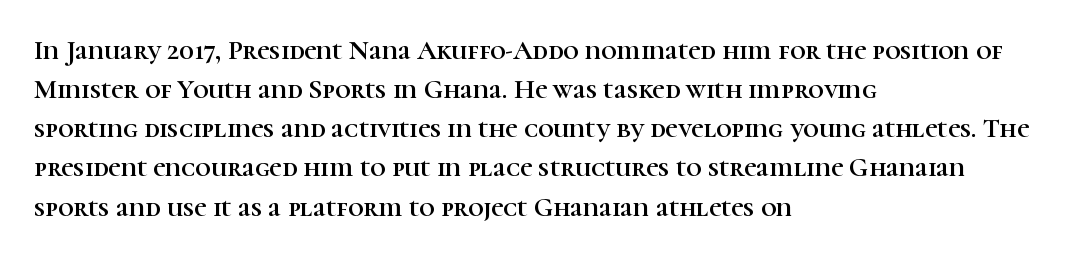
Evenly set lines give the paragraph a standard silhouette. What stands out about the letter spacing? Nothing — it is the standard amount. Glance below the letters and you will spot only blank space. The compositor pushed each line to the left boundary. The axis of the letterforms is exactly vertical.
